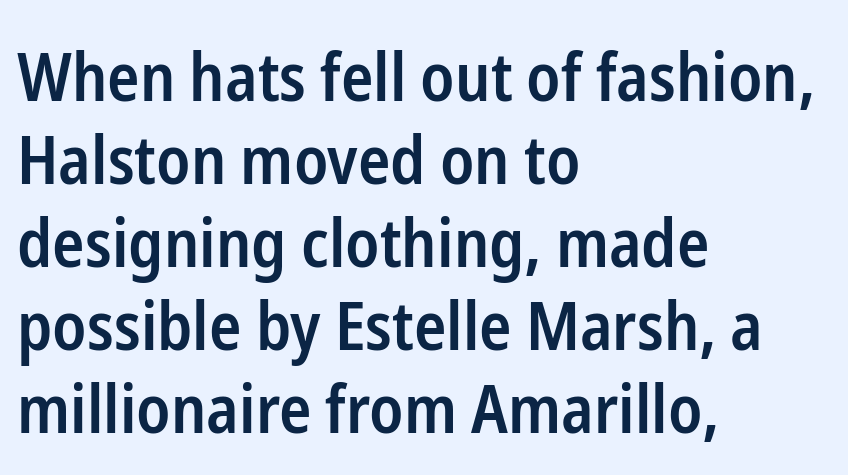
The image shows 67 px semibold, condensed sans-serif type, upright; set left-aligned, line spacing 1.24x, normal letter spacing, not underlined; low stroke contrast and a medium x-height.
